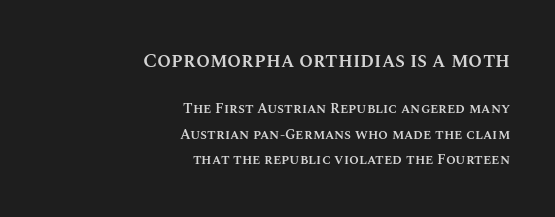
Q: Is the text bold? A: Semi-bold.
Q: Is the text italic (slanted)? A: No, it is upright.
Q: Is the text underlined? A: No.
Q: How is the paragraph aligned? A: Right-aligned.
Q: Is the spacing between letters normal or unusually wide? A: Normal.
Q: Which block of text is set in a larger size, the first (top) or the second (bottom)? A: The first (top) one.
